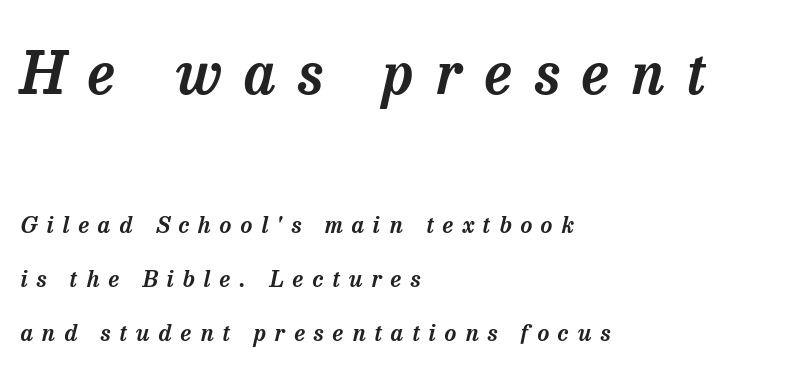
Q: Is the text italic (slanted)? A: Yes, it leans right by about 13 degrees.
Q: Is the typeface a serif or a sans-serif typeface? A: Serif.
Q: Is the text underlined? A: No.
Q: How is the paragraph aligned? A: Left-aligned.
Q: Is the spacing between letters normal or unusually wide? A: Unusually wide.
Q: Is the spacing between lines tight, normal or loose? A: Loose.
Q: Which block of text is set in a larger size, the first (top) or the second (bottom)? A: The first (top) one.
Q: Width (condensed, normal, or wide)? A: Normal.
Q: Stroke contrast? A: Low.
Q: x-height? A: Medium.
Q: Monospaced? A: No.
